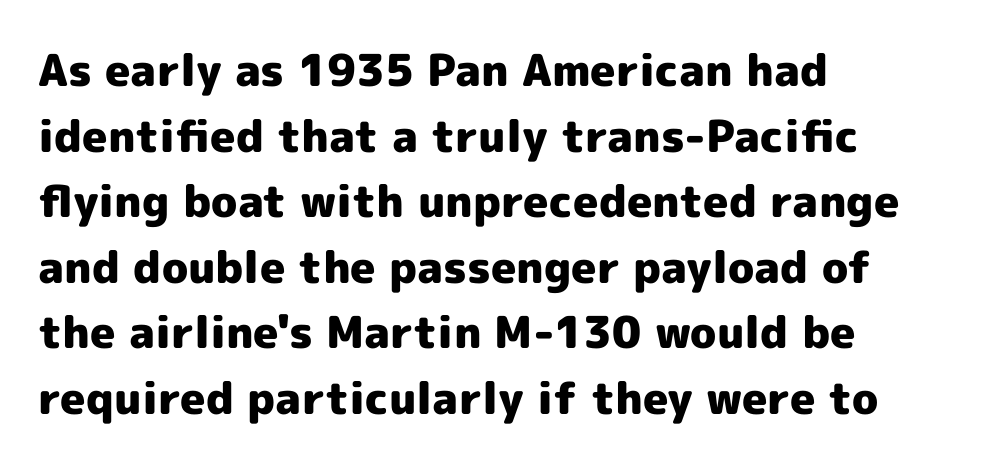
The image shows 44 px heavy sans-serif type, upright; set left-aligned, normal line spacing (1.49x), normal letter spacing, not underlined; a medium x-height.
